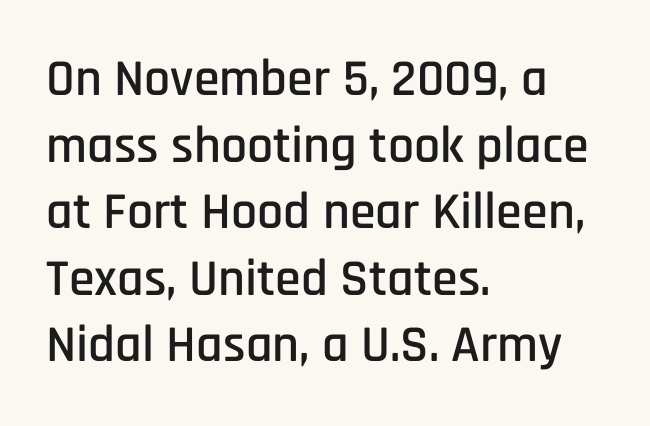
Decoration check: the copy has no underline. The lines sit at an ordinary, default distance from one another. Each letter's strokes conclude bluntly, with no projecting serifs. The passage shown has conventional tracking throughout. Nope, not italic — everything's standing straight.
